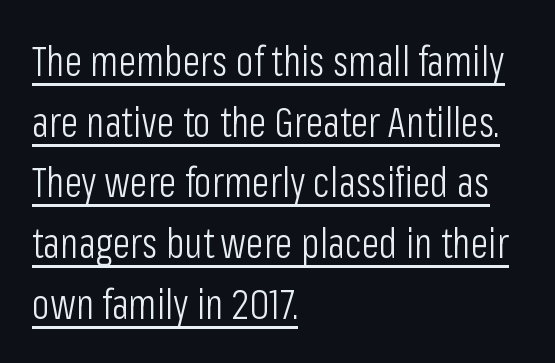
The image shows 41 px light, condensed sans-serif type, upright; set left-aligned, normal line spacing (1.48x), normal letter spacing, underlined; low stroke contrast and a medium x-height.
